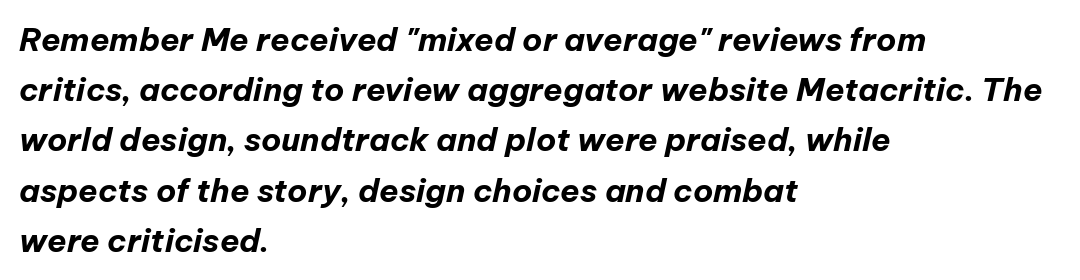
Summary of weight: heavy, a full bold. The typography opts for an oblique posture over an upright one. A typesetter would call this leading conventional body-copy spacing. Is this a fixed-width face? No — the glyphs have proportional, varying widths. Beneath every word, the page is bare.
